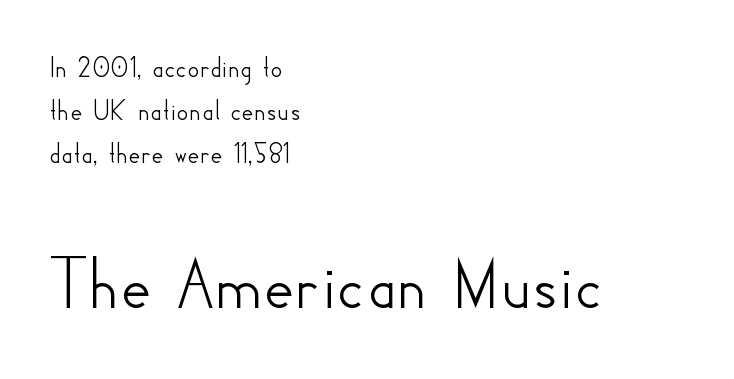
{"serif": "no", "italic": "no", "width": "normal", "stroke_contrast": "low", "x_height": "small", "monospaced": "no", "underline": "no", "align": "left", "line_spacing": "normal", "line_spacing_ratio": 1.44, "letter_spacing": "normal", "letter_spacing_em": 0.0, "larger_block": "second", "size_ratio": 2.53, "glyph_px": 76}
